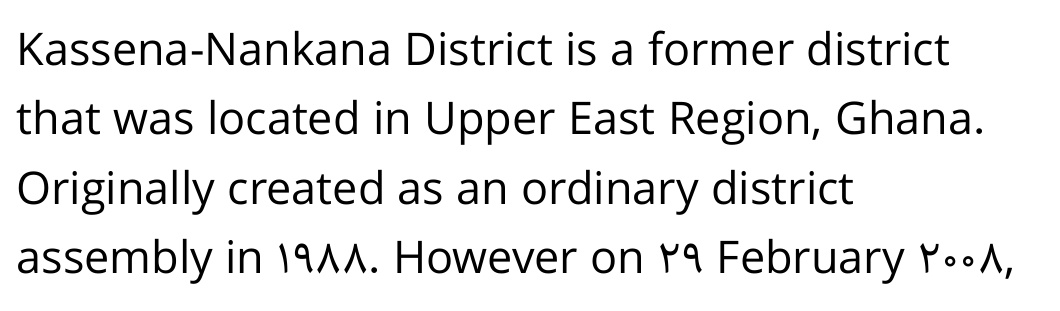
{"serif": "no", "italic": "no", "bold": "no", "weight": "regular", "width": "normal", "stroke_contrast": "low", "x_height": "medium", "monospaced": "no", "underline": "no", "align": "left", "line_spacing": "normal", "line_spacing_ratio": 1.54, "letter_spacing": "normal", "letter_spacing_em": 0.0, "glyph_px": 45}
